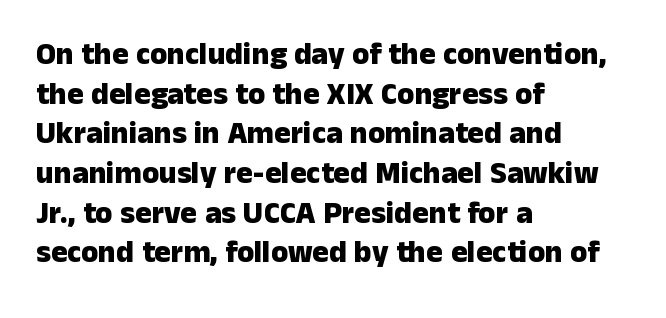
The image shows 31 px heavy sans-serif type, upright; set left-aligned, normal line spacing (1.28x), normal letter spacing, not underlined; low stroke contrast and a medium x-height.
